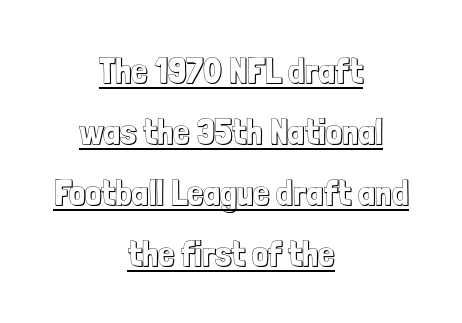
Ordinary non-slanted type is in use. The letters advance in unequal steps, a hallmark of proportional type. A rule runs beneath these lines of type. Does the leading feel generous? No, just average.
